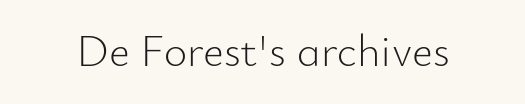
Q: Is the text bold? A: No.
Q: Is the text italic (slanted)? A: No, it is upright.
Q: Is the typeface a serif or a sans-serif typeface? A: Sans-serif.
Q: Is the text underlined? A: No.
Q: Is the spacing between letters normal or unusually wide? A: Normal.
Q: Width (condensed, normal, or wide)? A: Normal.
Q: Stroke contrast? A: Low.
Q: x-height? A: Small.
Q: Monospaced? A: No.
